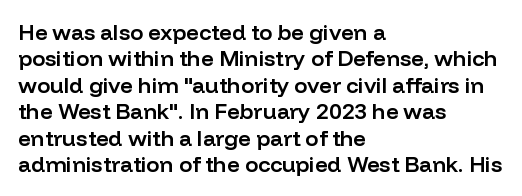
The image shows 22 px text type, upright; set left-aligned, line spacing 1.2x, normal letter spacing, not underlined.
